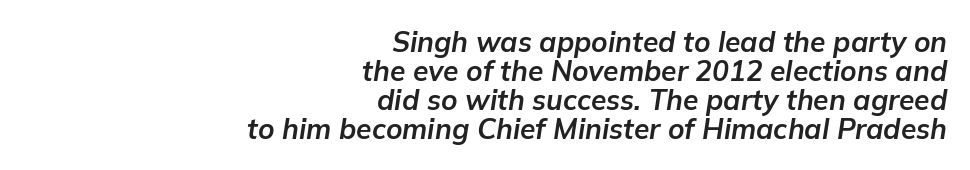
Q: Is the text bold? A: Yes.
Q: Is the text italic (slanted)? A: Yes, it leans right by about 9 degrees.
Q: Is the text underlined? A: No.
Q: How is the paragraph aligned? A: Right-aligned.
Q: Is the spacing between letters normal or unusually wide? A: Normal.
Q: Is the spacing between lines tight, normal or loose? A: Tight.
Q: Width (condensed, normal, or wide)? A: Normal.
Q: Stroke contrast? A: Low.
Q: x-height? A: Medium.
Q: Monospaced? A: No.
